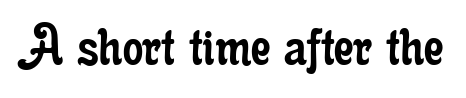
{"serif": "yes", "italic": "no", "bold": "no", "weight": "regular", "width": "condensed", "stroke_contrast": "low", "x_height": "small", "monospaced": "no", "underline": "no", "letter_spacing": "normal", "letter_spacing_em": 0.0, "glyph_px": 64}
